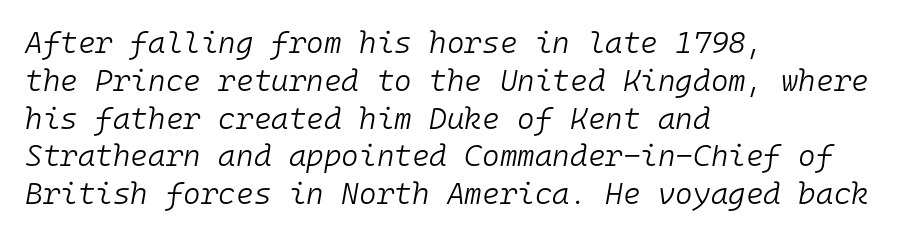
A bare baseline throughout the passage. Whoever set this chose a conventional vertical rhythm. A quiet, ordinary-to-light weight characterises the typeface. Designer's note — italics engaged. All the whitespace from short lines collects on the right. The horizontal fit of the characters is conventional and even.
